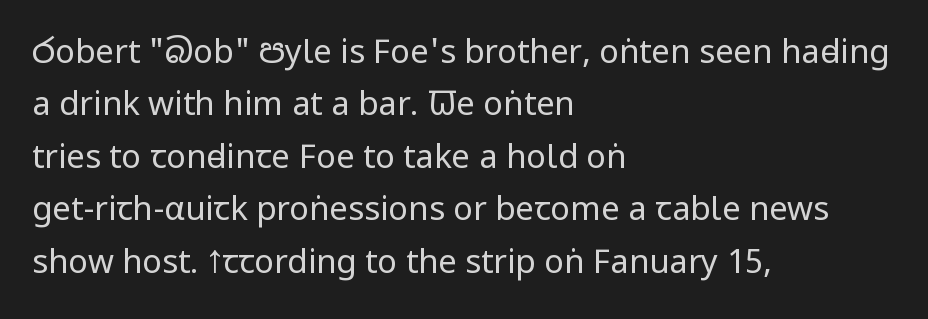
{"serif": "no", "italic": "no", "bold": "no", "weight": "regular", "width": "condensed", "stroke_contrast": "low", "x_height": "large", "monospaced": "no", "underline": "no", "align": "left", "line_spacing": "normal", "line_spacing_ratio": 1.59, "letter_spacing": "normal", "letter_spacing_em": 0.0, "glyph_px": 33}
